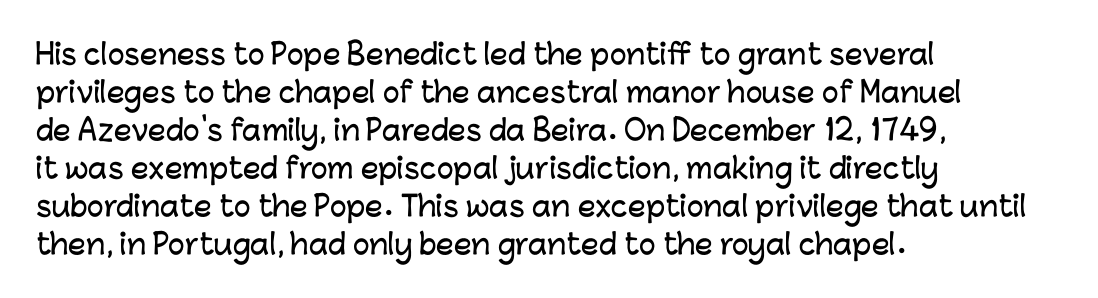
{"serif": "no", "italic": "no", "width": "normal", "stroke_contrast": "low", "x_height": "medium", "monospaced": "no", "underline": "no", "align": "left", "line_spacing": "normal", "line_spacing_ratio": 1.36, "letter_spacing": "normal", "letter_spacing_em": 0.0, "glyph_px": 28}
